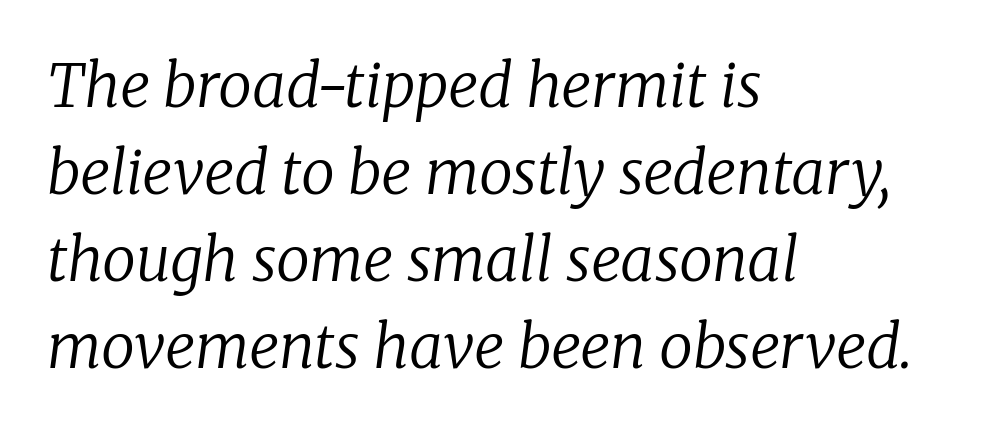
{"serif": "yes", "italic": "yes", "lean": "right", "slant_degrees": 8, "bold": "no", "weight": "regular", "width": "normal", "stroke_contrast": "low", "x_height": "medium", "monospaced": "no", "underline": "no", "align": "left", "line_spacing": "normal", "line_spacing_ratio": 1.45, "letter_spacing": "normal", "letter_spacing_em": 0.0, "glyph_px": 60}
